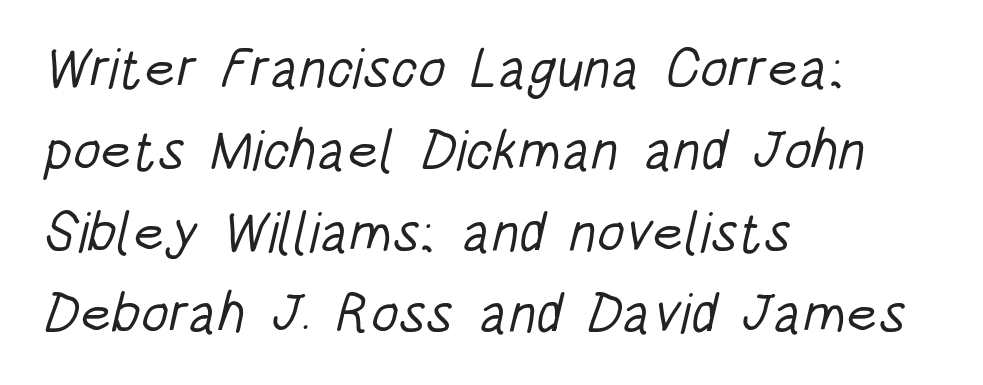
The image shows 56 px light, condensed sans-serif type; set left-aligned, normal line spacing (1.46x), normal letter spacing, not underlined; low stroke contrast and a large x-height.
